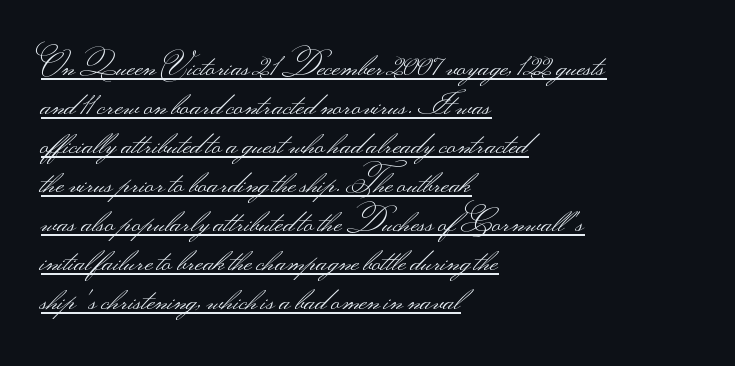
Q: Is the text bold? A: No.
Q: Is the text italic (slanted)? A: Yes.
Q: Is the typeface a serif or a sans-serif typeface? A: Sans-serif.
Q: Is the text underlined? A: Yes.
Q: How is the paragraph aligned? A: Left-aligned.
Q: Is the spacing between letters normal or unusually wide? A: Normal.
Q: Is the spacing between lines tight, normal or loose? A: Normal.
Q: Width (condensed, normal, or wide)? A: Wide.
Q: Stroke contrast? A: Medium.
Q: Monospaced? A: No.
